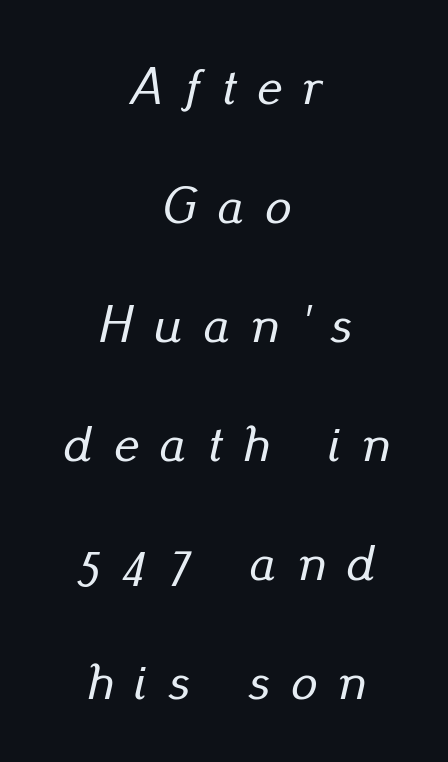
Q: Is the text italic (slanted)? A: Yes, it leans right by about 13 degrees.
Q: Is the text underlined? A: No.
Q: How is the paragraph aligned? A: Centered.
Q: Is the spacing between letters normal or unusually wide? A: Unusually wide.
Q: Is the spacing between lines tight, normal or loose? A: Loose.
Q: Width (condensed, normal, or wide)? A: Normal.
Q: Stroke contrast? A: Low.
Q: x-height? A: Small.
Q: Monospaced? A: No.
